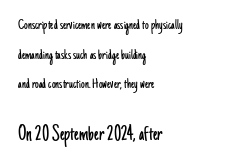
This block would shrink considerably if given ordinary leading; it's expanded now. The gap between lines stays unmarked. Typesetter's note — lower block bumped up in size, upper block left smaller. Compared with typical body copy, the letter spacing here is the same.
